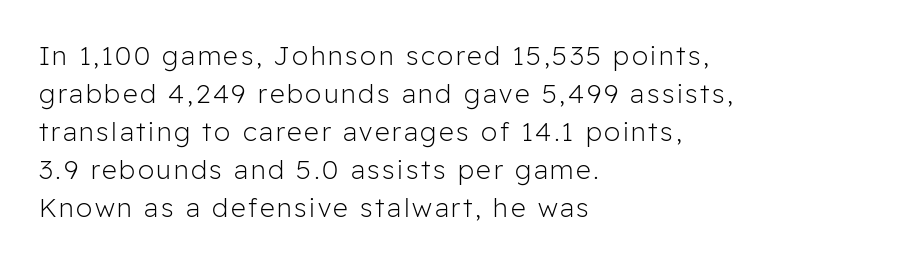
Anything drawn beneath the words? Only blank space. Stems and bowls with no extra thickness — not bold. The lines sit at an ordinary, default distance from one another. Horizontally, the lines are justified to the leading edge only. Ordinary non-slanted type is in use.
